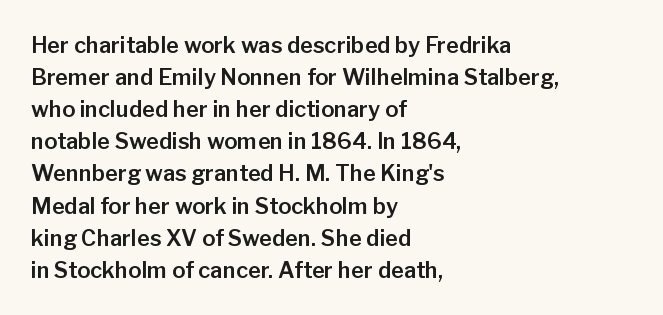
These lines were composed using upright roman letters. If you drew a ruler down the left edge, every line would touch it. In terms of leading, this rendering sits right in the middle. These lines keep a tight, regular rhythm from letter to letter. The glyphs are unaccompanied by any horizontal stroke below them.
